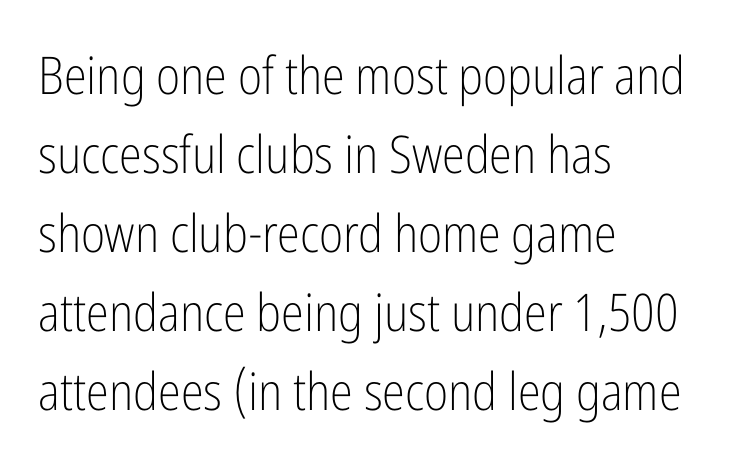
Q: Is the text bold? A: No.
Q: Is the text italic (slanted)? A: No, it is upright.
Q: Is the typeface a serif or a sans-serif typeface? A: Sans-serif.
Q: Is the text underlined? A: No.
Q: How is the paragraph aligned? A: Left-aligned.
Q: Is the spacing between letters normal or unusually wide? A: Normal.
Q: Is the spacing between lines tight, normal or loose? A: Normal.
Q: Width (condensed, normal, or wide)? A: Condensed.
Q: Stroke contrast? A: Low.
Q: x-height? A: Medium.
Q: Monospaced? A: No.
